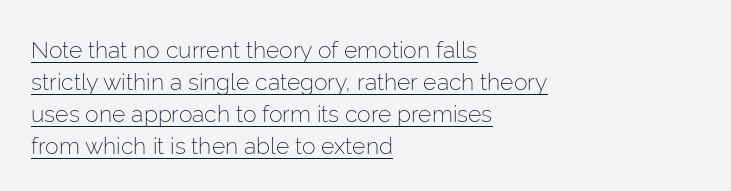
Letters have the restrained weight of plain body copy at most. A typesetter would call this zero additional tracking. Emphasis is given by a line drawn under the lettering. The passage is arranged the way most books set body copy — flush left.
